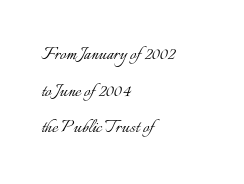
On a weight scale, this lands at 450 or below. Every row of glyphs begins at an identical x-position on the left. A typesetter would call this zero additional tracking. If you measured baseline to baseline, you'd find a middling distance. Lines of text with bare space underneath.
